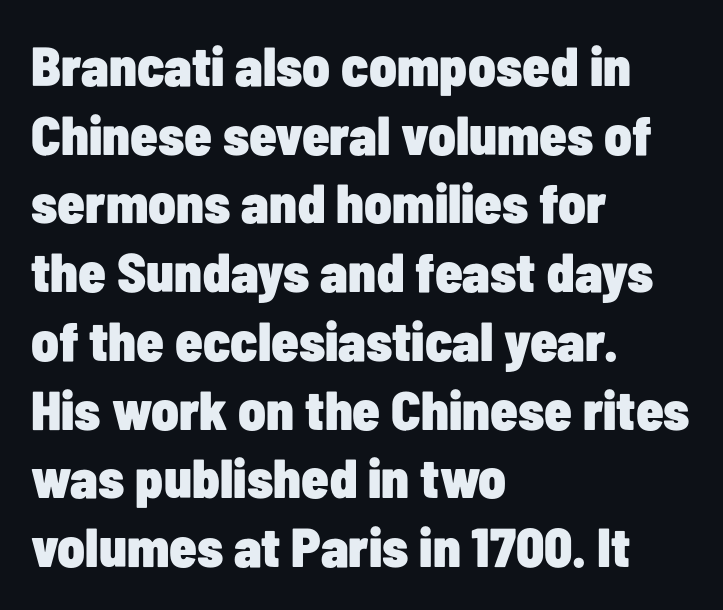
Q: Is the text bold? A: Yes.
Q: Is the text italic (slanted)? A: No, it is upright.
Q: Is the typeface a serif or a sans-serif typeface? A: Sans-serif.
Q: Is the text underlined? A: No.
Q: How is the paragraph aligned? A: Left-aligned.
Q: Is the spacing between letters normal or unusually wide? A: Normal.
Q: Is the spacing between lines tight, normal or loose? A: Normal.
Q: Width (condensed, normal, or wide)? A: Condensed.
Q: Stroke contrast? A: Low.
Q: x-height? A: Medium.
Q: Monospaced? A: No.
